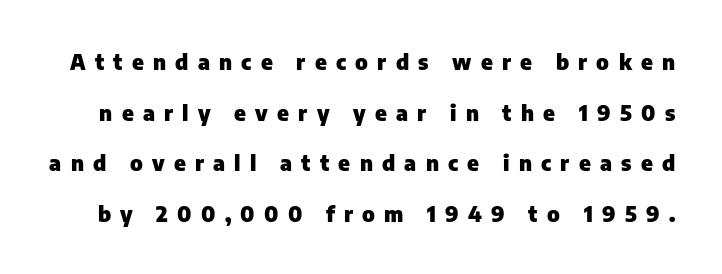
Honestly, the rows look like they've been pulled way apart. Someone cranked the tracking dial way up on this one. The passage shown is not underscored anywhere. The letters stand straight up with perfectly vertical stems. Typographic density is high because the face is bold.
